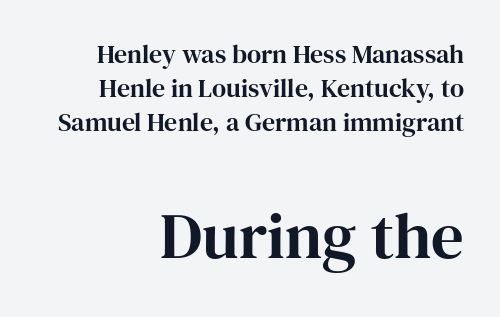
Check the space under the baseline: it is left empty. Which chunk is bigger? The second one — the bottom block dwarfs the top. The rendering shows small feet on the letterforms — a serif design. One-word summary of the alignment: right.
